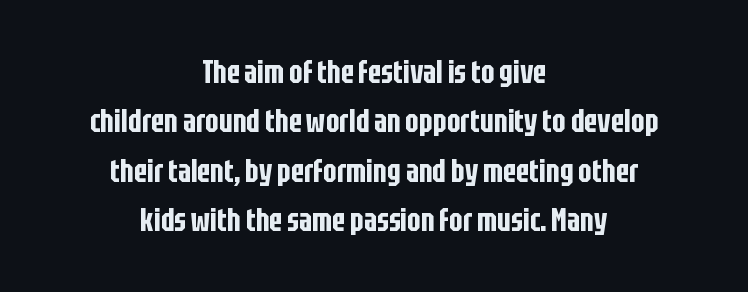
Q: Is the text italic (slanted)? A: No, it is upright.
Q: Is the typeface a serif or a sans-serif typeface? A: Sans-serif.
Q: Is the text underlined? A: No.
Q: How is the paragraph aligned? A: Centered.
Q: Is the spacing between letters normal or unusually wide? A: Normal.
Q: Is the spacing between lines tight, normal or loose? A: Normal.
Q: Width (condensed, normal, or wide)? A: Condensed.
Q: Stroke contrast? A: Low.
Q: x-height? A: Large.
Q: Monospaced? A: No.
